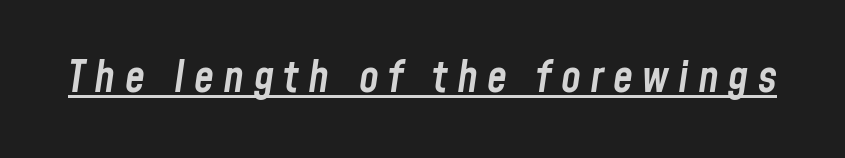
The image shows 45 px semibold, condensed type, italic (leaning right); set unusually wide letter spacing (+0.21 em), underlined; low stroke contrast and a medium x-height.
